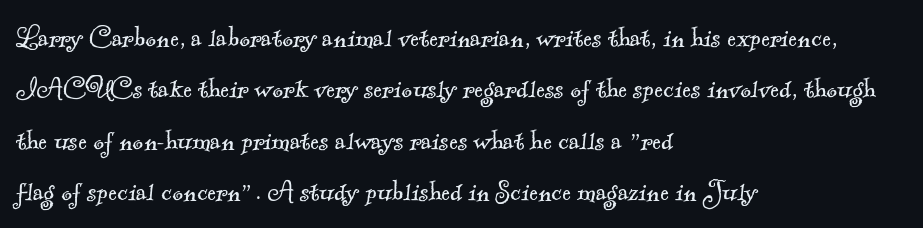
The image shows 33 px light serif type; set left-aligned, normal line spacing (1.56x), normal letter spacing, not underlined; a small x-height.
